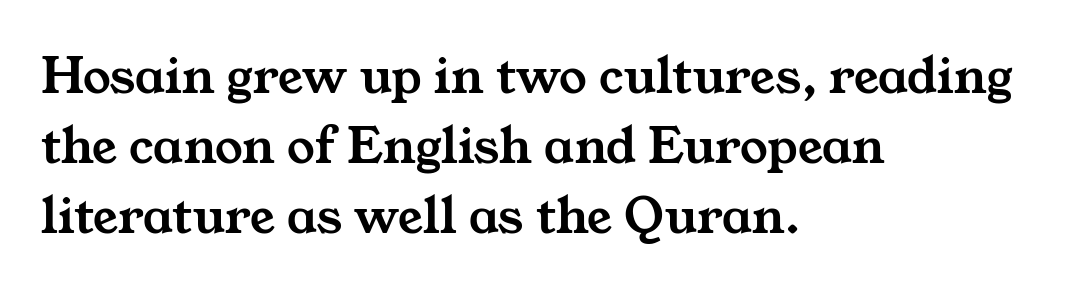
The image shows 55 px wide serif type; set left-aligned, normal line spacing (1.27x), normal letter spacing, not underlined; medium stroke contrast and a medium x-height.
